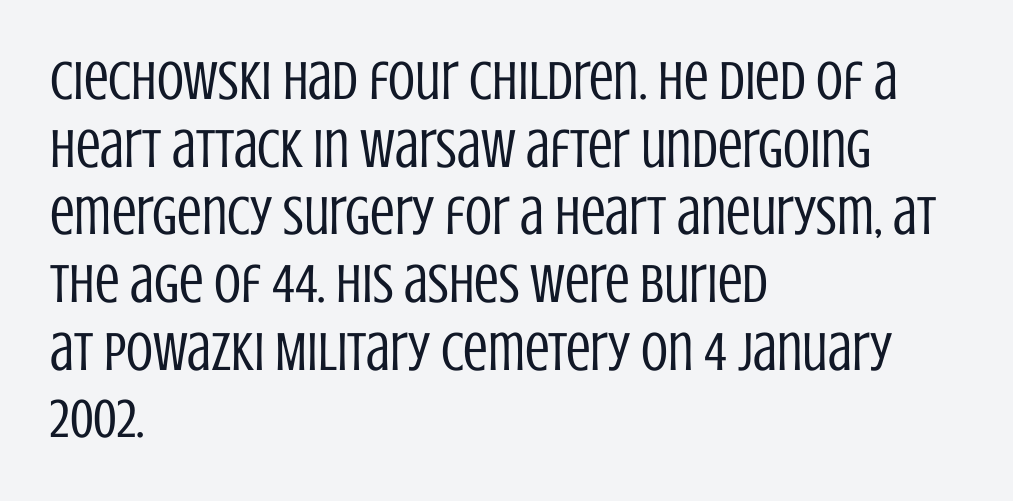
The image shows 55 px regular-weight, condensed sans-serif type, upright; set left-aligned, line spacing 1.23x, normal letter spacing, not underlined; low stroke contrast and a large x-height.
